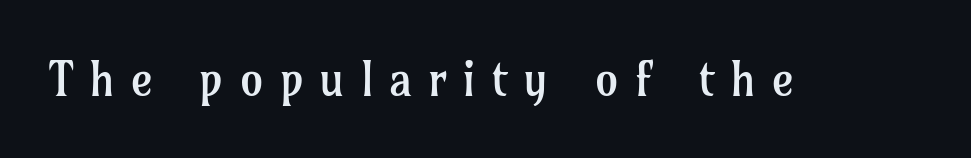
These lines are rendered in a variable-pitch font. In terms of posture, this sample is upright. In terms of letterform style, serifs are clearly present. Tracking here is generous; glyphs stand well apart from one another. The specimen omits any rule beneath the text block's lines. Caption: face not bold, strokes unweighted.
